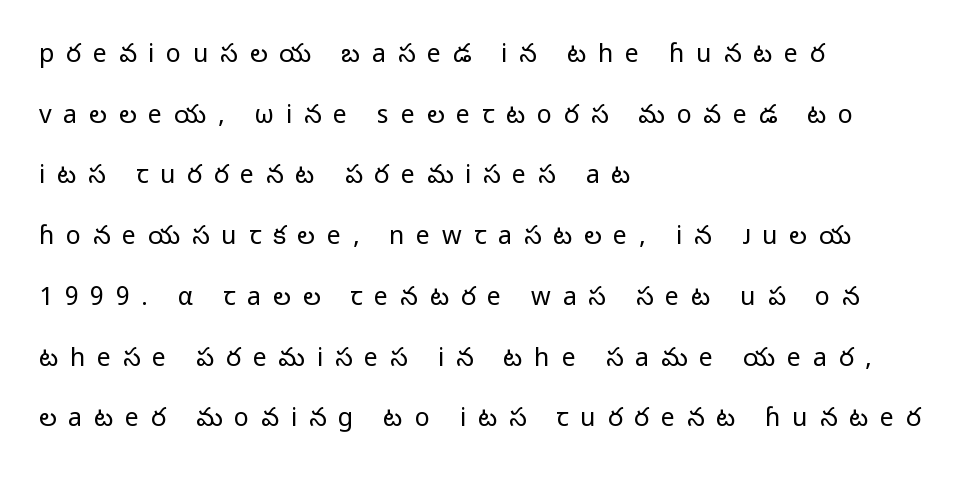
The image shows 25 px text type, upright; set left-aligned, loose line spacing (2.43x), unusually wide letter spacing (+0.47 em), not underlined.
